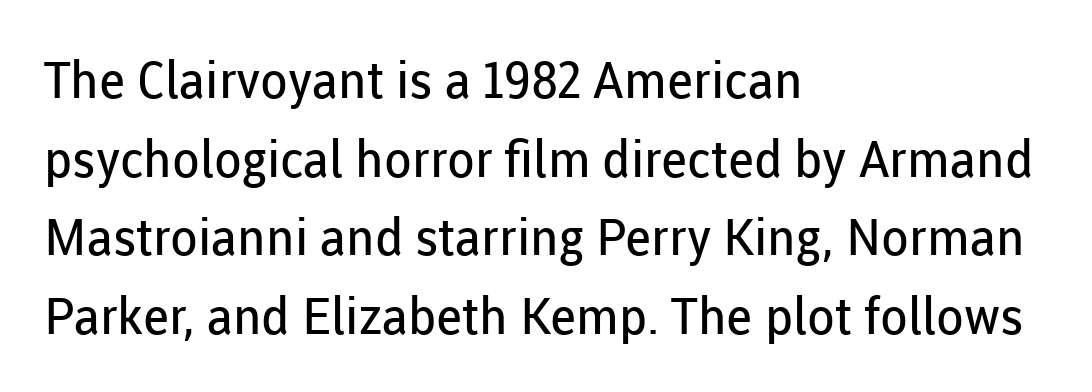
Q: Is the text bold? A: No.
Q: Is the text italic (slanted)? A: No, it is upright.
Q: Is the typeface a serif or a sans-serif typeface? A: Sans-serif.
Q: Is the text underlined? A: No.
Q: How is the paragraph aligned? A: Left-aligned.
Q: Is the spacing between letters normal or unusually wide? A: Normal.
Q: Is the spacing between lines tight, normal or loose? A: Normal.
Q: Width (condensed, normal, or wide)? A: Normal.
Q: Stroke contrast? A: Low.
Q: x-height? A: Medium.
Q: Monospaced? A: No.
